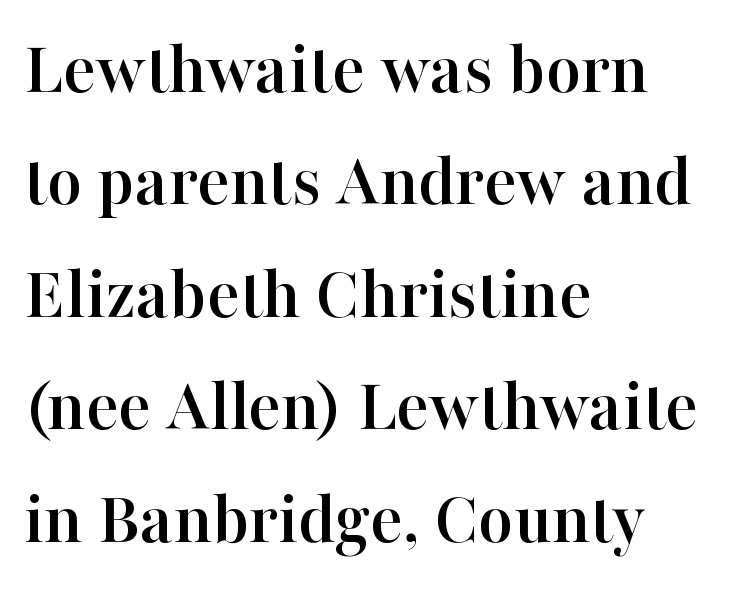
The image shows 76 px serif type, upright; set left-aligned, normal line spacing (1.48x), normal letter spacing, not underlined; high stroke contrast and a medium x-height.
